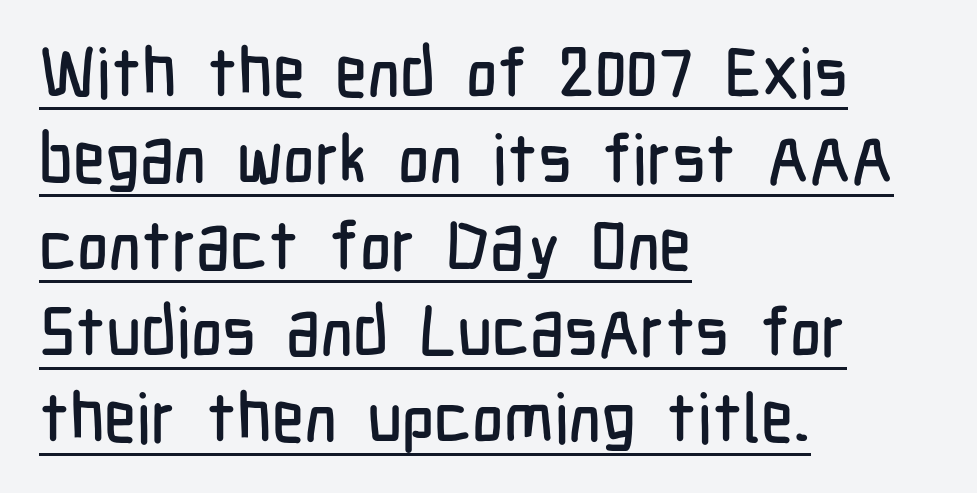
The image shows 68 px condensed sans-serif type, upright; set left-aligned, normal line spacing (1.27x), normal letter spacing, underlined; low stroke contrast and a medium x-height.
